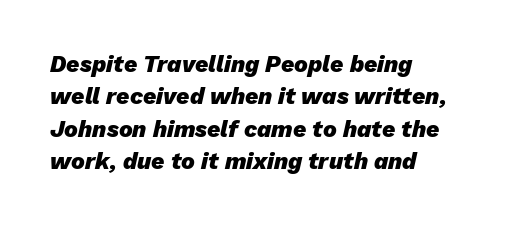
{"italic": "yes", "lean": "right", "slant_degrees": 13, "bold": "yes", "underline": "no", "align": "left", "line_spacing": "normal", "line_spacing_ratio": 1.41, "letter_spacing": "normal", "letter_spacing_em": 0.0, "glyph_px": 23}
